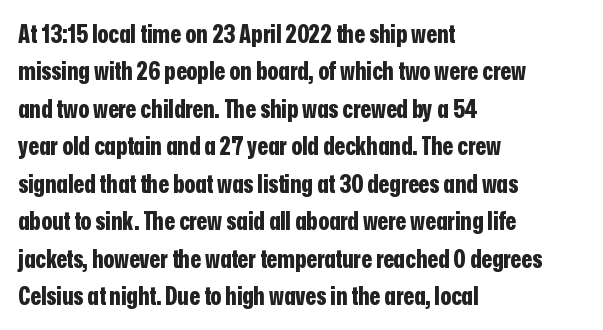
Q: Is the text bold? A: Yes.
Q: Is the text italic (slanted)? A: No, it is upright.
Q: Is the text underlined? A: No.
Q: How is the paragraph aligned? A: Left-aligned.
Q: Is the spacing between letters normal or unusually wide? A: Normal.
Q: Is the spacing between lines tight, normal or loose? A: Normal.
